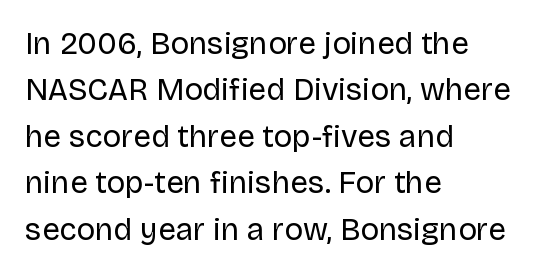
The axis of the letterforms is exactly vertical. How are the letters spaced? Ordinarily, with no added tracking. Leftover space on each line is placed entirely after the last word. The type family on display is of the sans-serif kind. Letters rest on an invisible, unmarked baseline. A normal amount of white space separates one row of letters from the next.
